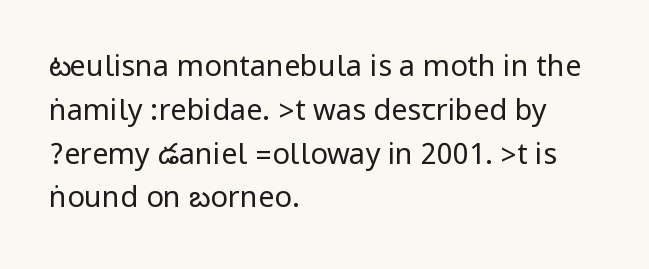
The image shows 29 px regular-weight, condensed sans-serif type, upright; set left-aligned, normal line spacing (1.51x), normal letter spacing, not underlined; low stroke contrast.
